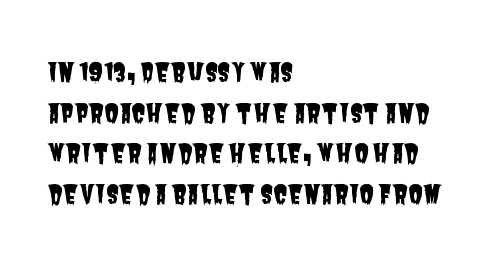
{"underline": "no", "align": "left", "line_spacing": "normal", "line_spacing_ratio": 1.56, "letter_spacing": "normal", "letter_spacing_em": 0.0, "glyph_px": 26}
